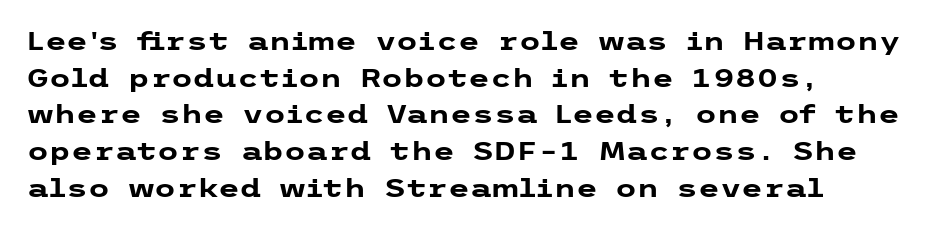
Compared with an ordinary text face, these strokes are far heavier — a full bold. Tall strokes in this sample are plumb rather than angled. Reading down the block, your eye returns to a fixed left position each line. The space directly below the letters is spotless. Leading matches the norm, producing a regular column. The type is set solid horizontally, with unmodified tracking.
